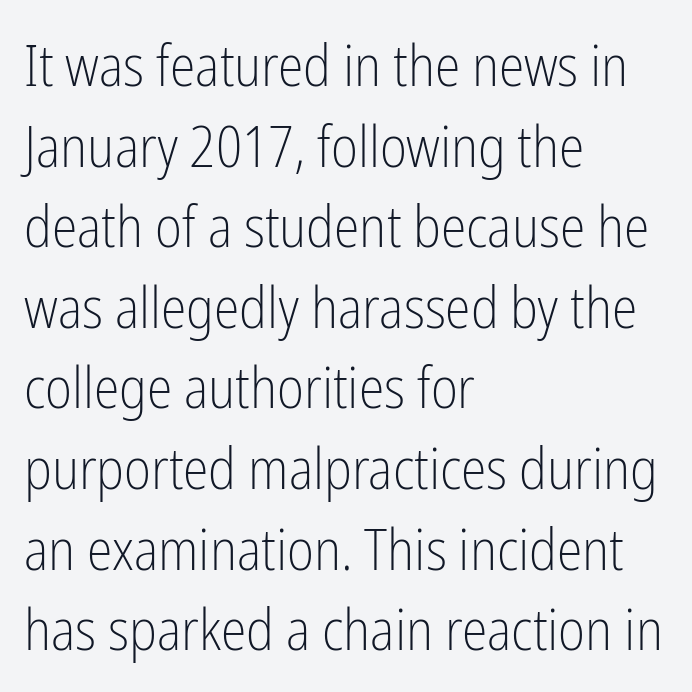
{"serif": "no", "italic": "no", "bold": "no", "weight": "light", "width": "condensed", "stroke_contrast": "low", "x_height": "medium", "monospaced": "no", "underline": "no", "align": "left", "line_spacing": "normal", "line_spacing_ratio": 1.39, "letter_spacing": "normal", "letter_spacing_em": 0.0, "glyph_px": 58}
